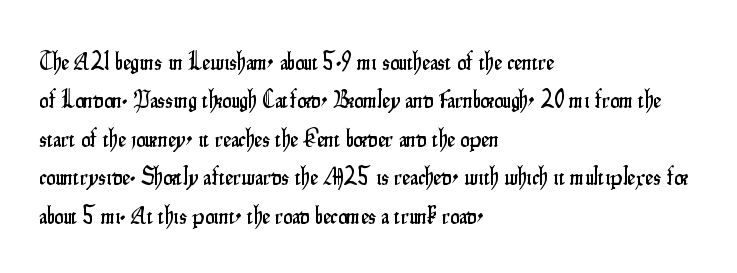
These lines stack with their left ends in a neat column. This is the regular roman posture of the typeface. Leading matches the norm, producing a regular column. No extra tracking has been applied to these lines. Type without underlining.
